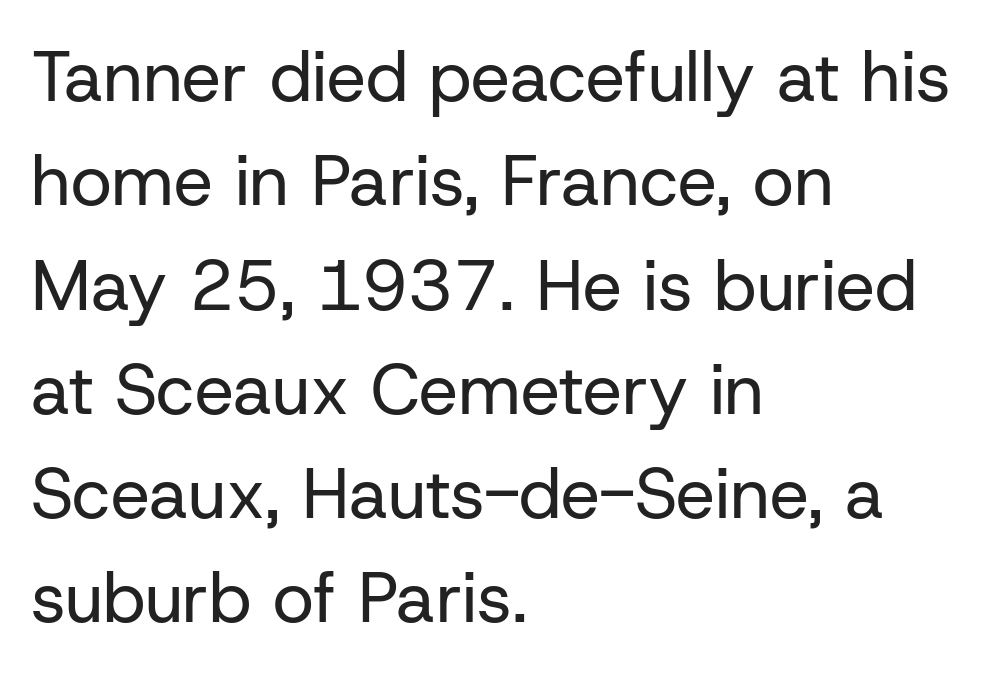
The image shows 70 px regular-weight sans-serif type, upright; set left-aligned, normal line spacing (1.49x), normal letter spacing, not underlined; low stroke contrast and a medium x-height.
